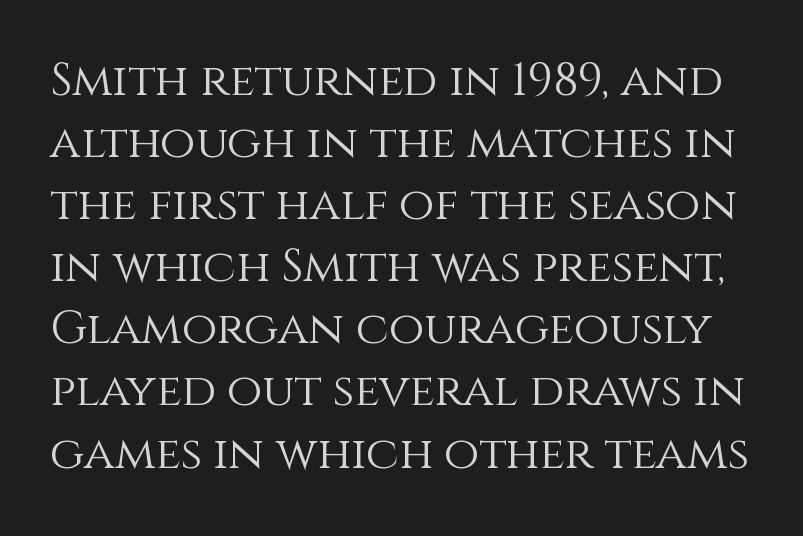
The image shows 46 px light type, upright; set normal line spacing (1.35x), normal letter spacing, not underlined; a large x-height.
